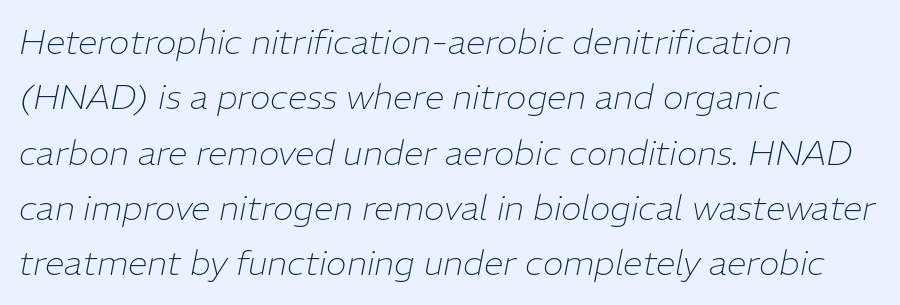
The weight tops out at a normal text grade. The typesetter chose a ragged-right arrangement here. In terms of letterspacing, this is plain default setting. Character widths vary here, with narrow letters taking less room than wide ones. You can tell it's italic because the verticals aren't actually vertical.
